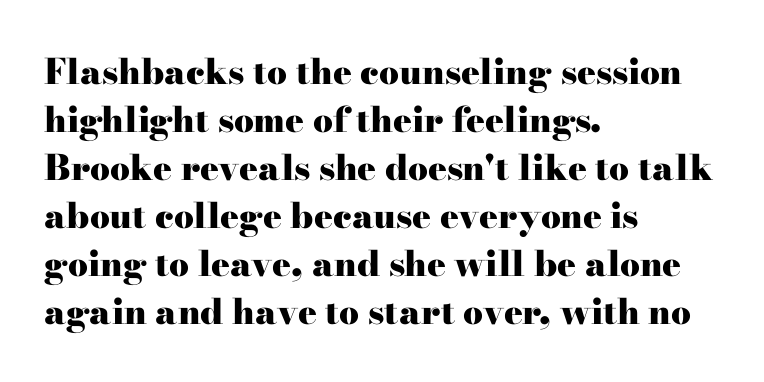
Q: Is the text bold? A: Yes.
Q: Is the text italic (slanted)? A: No, it is upright.
Q: Is the typeface a serif or a sans-serif typeface? A: Serif.
Q: Is the text underlined? A: No.
Q: How is the paragraph aligned? A: Left-aligned.
Q: Is the spacing between letters normal or unusually wide? A: Normal.
Q: Is the spacing between lines tight, normal or loose? A: Normal.
Q: Width (condensed, normal, or wide)? A: Wide.
Q: Stroke contrast? A: High.
Q: x-height? A: Small.
Q: Monospaced? A: No.
